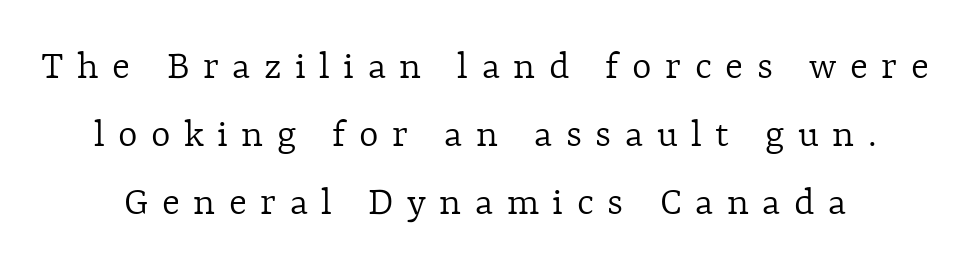
Q: Is the text bold? A: No.
Q: Is the text italic (slanted)? A: No, it is upright.
Q: Is the text underlined? A: No.
Q: Is the spacing between letters normal or unusually wide? A: Unusually wide.
Q: Is the spacing between lines tight, normal or loose? A: Normal.
Q: Width (condensed, normal, or wide)? A: Normal.
Q: x-height? A: Medium.
Q: Monospaced? A: No.
